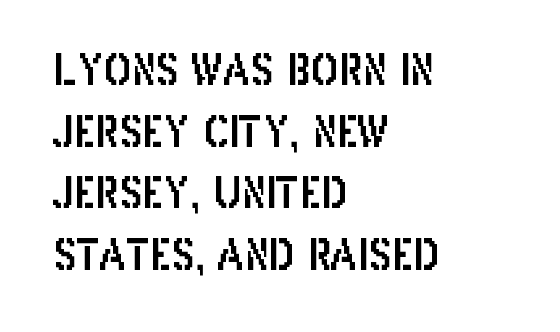
{"serif": "no", "italic": "no", "width": "condensed", "stroke_contrast": "low", "x_height": "large", "monospaced": "no", "underline": "no", "align": "left", "line_spacing": "normal", "line_spacing_ratio": 1.47, "letter_spacing": "normal", "letter_spacing_em": 0.0, "glyph_px": 42}
